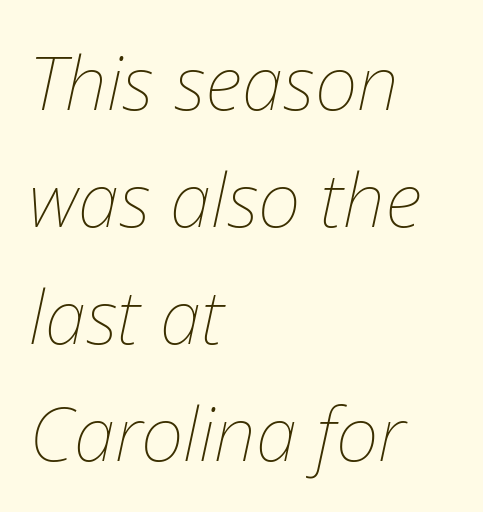
Underlining? Definitely not there. The lines in this sample share a left origin and differ only in where they stop. Is the letter spacing exaggerated? No — it looks like the ordinary default. The letters are slanted; this is an italic face. The letters advance in unequal steps, a hallmark of proportional type. The letterforms sit at book weight or below.
